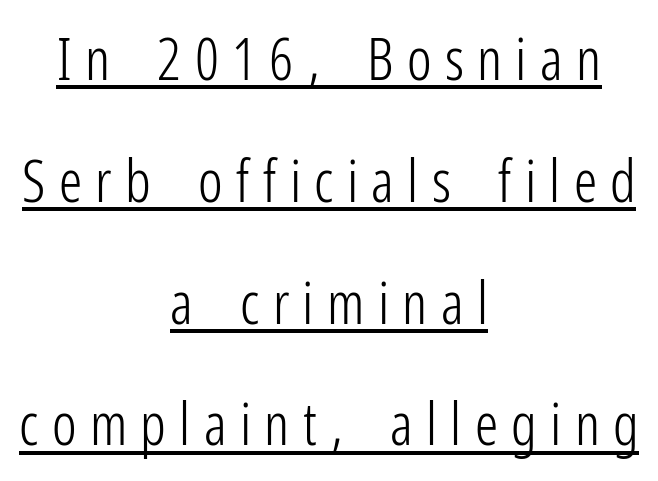
{"serif": "no", "italic": "no", "bold": "no", "weight": "light", "width": "condensed", "stroke_contrast": "low", "x_height": "medium", "monospaced": "no", "underline": "yes", "align": "center", "line_spacing": "loose", "line_spacing_ratio": 2.1, "letter_spacing": "wide", "letter_spacing_em": 0.23, "glyph_px": 58}
